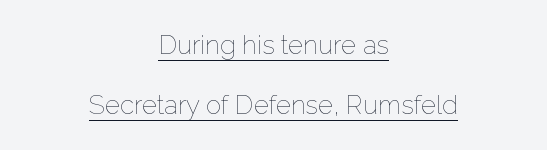
Q: Is the text bold? A: No.
Q: Is the text italic (slanted)? A: No, it is upright.
Q: Is the text underlined? A: Yes.
Q: How is the paragraph aligned? A: Centered.
Q: Is the spacing between letters normal or unusually wide? A: Normal.
Q: Is the spacing between lines tight, normal or loose? A: Loose.
